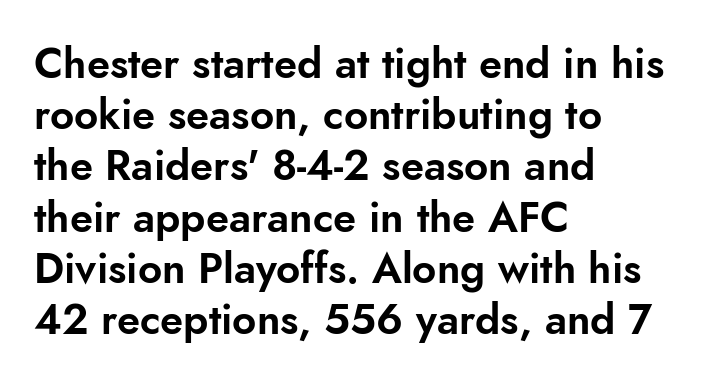
Underline: absent. Note the varied advance widths — an 'i' is clearly narrower than an 'm'. Letterform terminals end flat and unadorned throughout the passage. The lettering stays uniformly vertical, giving the passage a roman look. Honestly, the letter spacing is just normal — you wouldn't notice it. The rag falls on the right side of this text block.
